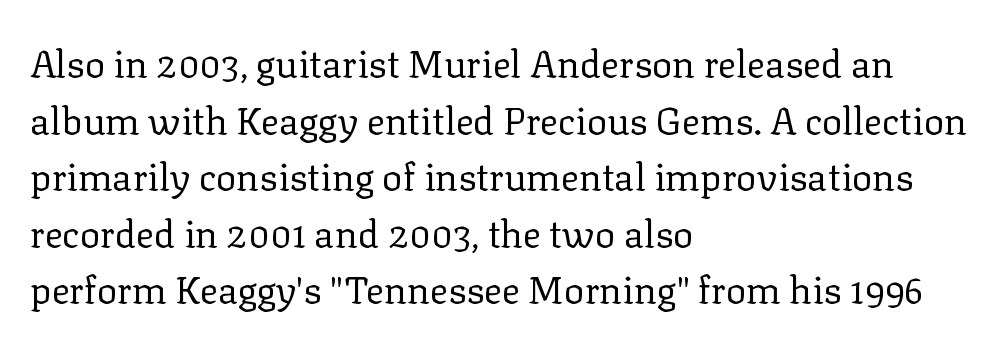
A typesetter would call this leading conventional body-copy spacing. One-word summary of the alignment: left. Observe the serifs anchoring each vertical stroke in this sample. Ordinary non-slanted type is in use.
